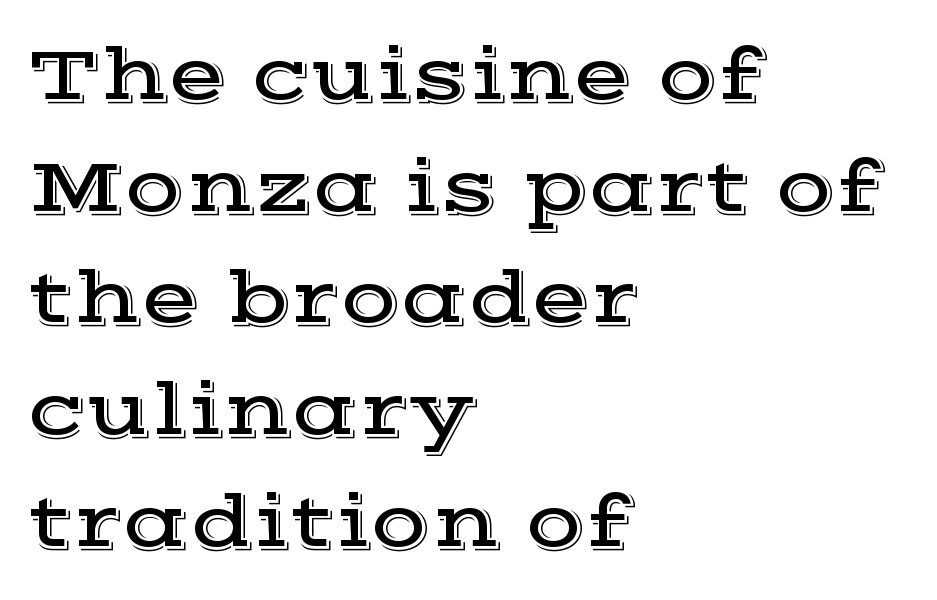
{"serif": "yes", "italic": "no", "width": "wide", "x_height": "medium", "monospaced": "no", "underline": "no", "align": "left", "line_spacing": "normal", "line_spacing_ratio": 1.45, "letter_spacing": "normal", "letter_spacing_em": 0.0, "glyph_px": 77}
